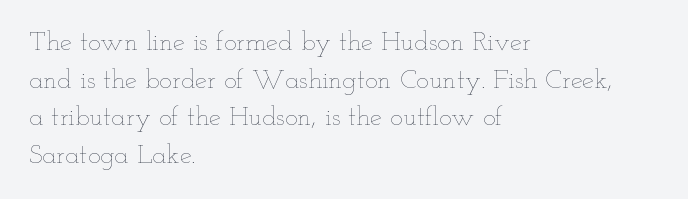
Notice how the stems are strictly vertical — no italics here. A bare baseline throughout the passage. Inter-character spacing is left at the font's built-in metrics. Vertical spacing — default. The ragged edge is on the right, which tells us the setting is flush left. The font sits on the lighter half of the weight spectrum, regular included.
